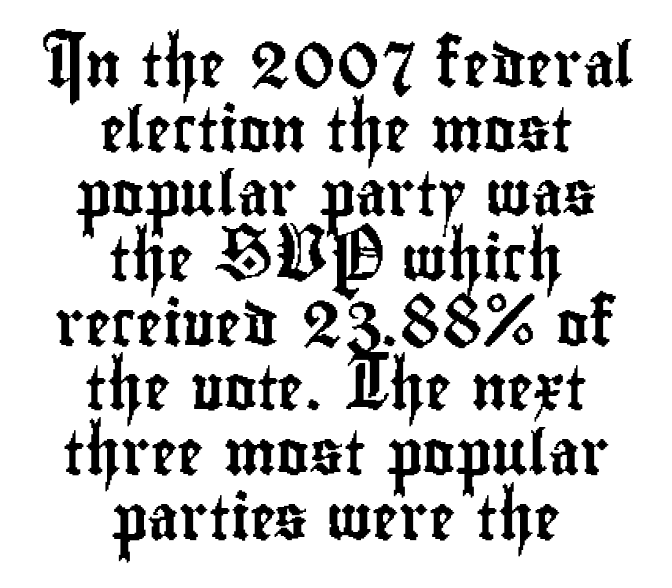
Q: Is the text italic (slanted)? A: No, it is upright.
Q: Is the typeface a serif or a sans-serif typeface? A: Sans-serif.
Q: Is the text underlined? A: No.
Q: How is the paragraph aligned? A: Centered.
Q: Is the spacing between letters normal or unusually wide? A: Normal.
Q: Is the spacing between lines tight, normal or loose? A: Normal.
Q: Width (condensed, normal, or wide)? A: Condensed.
Q: Stroke contrast? A: Low.
Q: x-height? A: Small.
Q: Monospaced? A: No.
